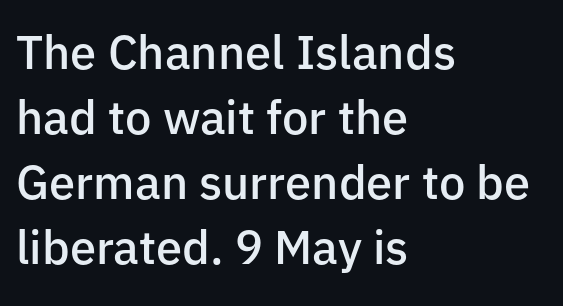
{"serif": "no", "italic": "no", "bold": "semi", "weight": "semibold", "width": "normal", "stroke_contrast": "low", "x_height": "medium", "monospaced": "no", "underline": "no", "align": "left", "line_spacing": "normal", "line_spacing_ratio": 1.38, "letter_spacing": "normal", "letter_spacing_em": 0.0, "glyph_px": 47}
